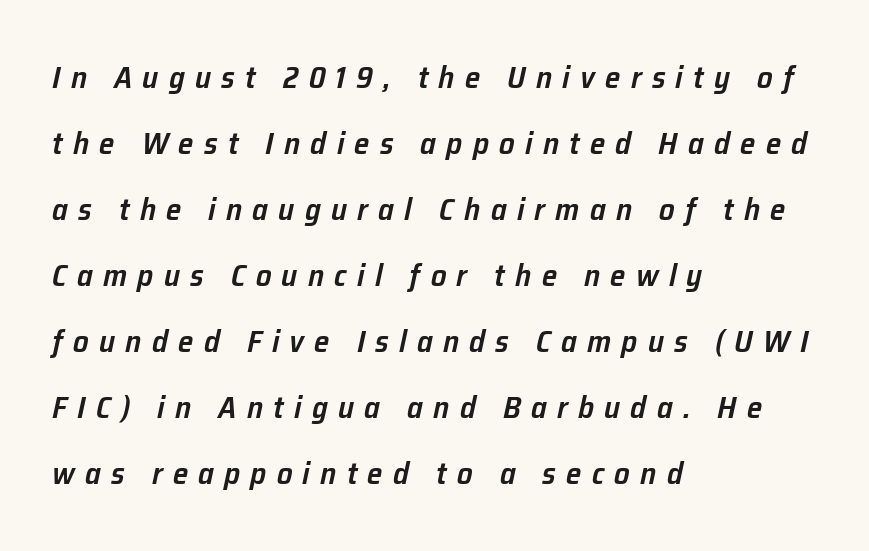
The image shows 31 px semibold type, italic (leaning right); set left-aligned, loose line spacing (2.13x), unusually wide letter spacing (+0.33 em), not underlined; low stroke contrast and a medium x-height.
